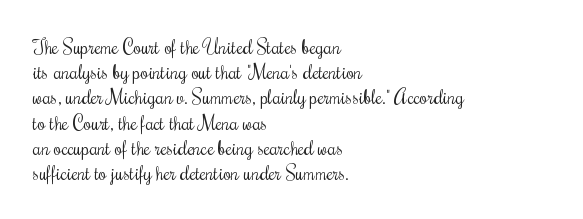
How would I describe the line gaps? Plain and ordinary. Stem width sits at or under what a default text font uses. Underlining? Definitely not there. How are the letters spaced? Ordinarily, with no added tracking. Alignment: flush left.
